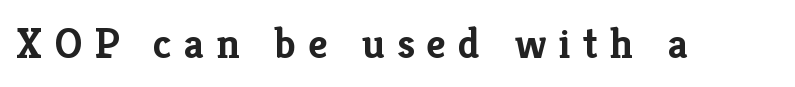
The image shows 43 px semibold serif type, upright; set unusually wide letter spacing (+0.28 em), not underlined; low stroke contrast and a medium x-height.
